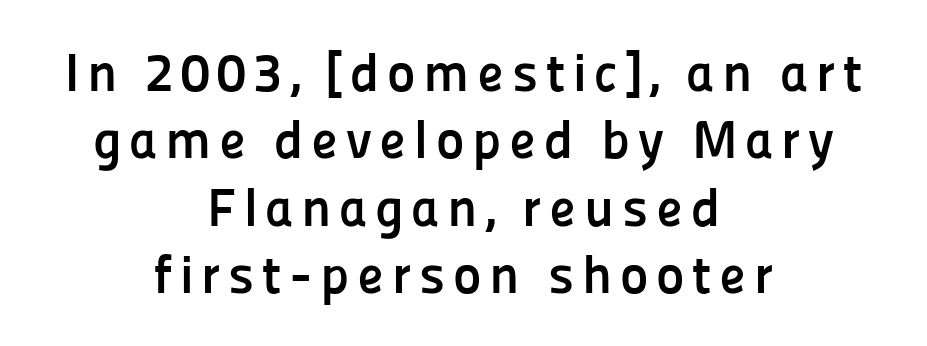
Q: Is the text bold? A: Yes.
Q: Is the text italic (slanted)? A: No, it is upright.
Q: Is the typeface a serif or a sans-serif typeface? A: Sans-serif.
Q: Is the text underlined? A: No.
Q: How is the paragraph aligned? A: Centered.
Q: Is the spacing between lines tight, normal or loose? A: Normal.
Q: Width (condensed, normal, or wide)? A: Normal.
Q: Stroke contrast? A: Low.
Q: x-height? A: Medium.
Q: Monospaced? A: No.
